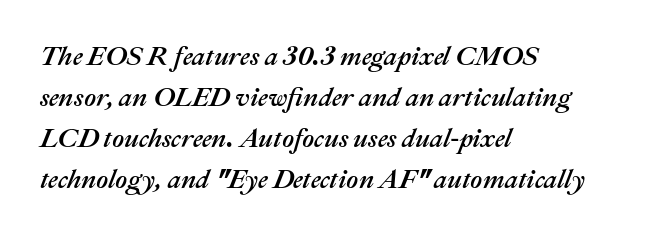
Reading down the column, the eye jumps a familiar distance to each next line. One-word summary of the alignment: left. Characters are canted at an angle relative to the baseline's perpendicular. Descenders are the only things crossing below the line. A typesetter would call this zero additional tracking.
